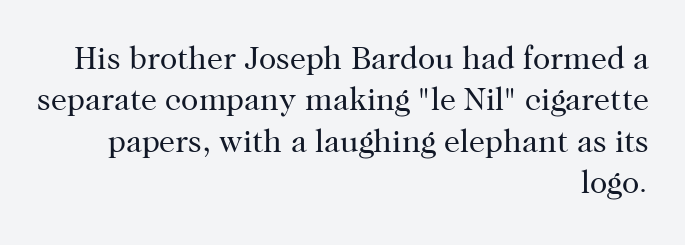
The image shows 32 px regular-weight serif type, upright; set right-aligned, normal line spacing (1.29x), normal letter spacing, not underlined; high stroke contrast and a medium x-height.
